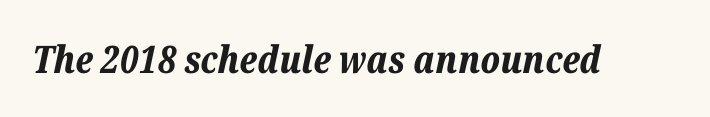
{"italic": "yes", "lean": "right", "slant_degrees": 12, "bold": "yes", "weight": "bold", "width": "normal", "stroke_contrast": "low", "x_height": "medium", "monospaced": "no", "underline": "no", "letter_spacing": "normal", "letter_spacing_em": 0.0, "glyph_px": 38}
